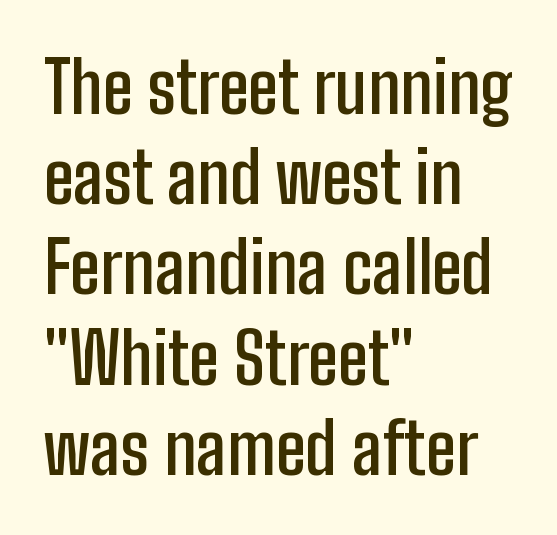
This rendering features lettering with no underline. A sans-serif font was chosen for this passage. Is the block centered? No — it sits flush against the left margin. A semibold gives these letters moderate extra thickness, short of bold. You can tell it's not italic because the verticals are truly vertical. The block of text has a typical density, with ordinary space between rows.
